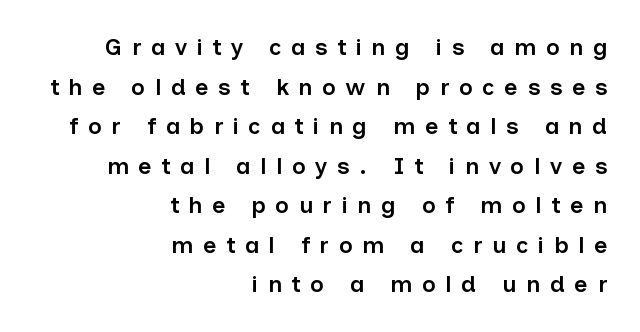
Q: Is the text bold? A: Semi-bold.
Q: Is the text italic (slanted)? A: No, it is upright.
Q: Is the text underlined? A: No.
Q: How is the paragraph aligned? A: Right-aligned.
Q: Is the spacing between letters normal or unusually wide? A: Unusually wide.
